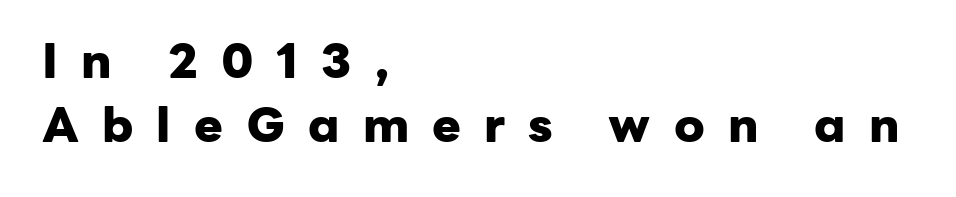
Q: Is the text bold? A: Yes.
Q: Is the text italic (slanted)? A: No, it is upright.
Q: Is the typeface a serif or a sans-serif typeface? A: Sans-serif.
Q: Is the text underlined? A: No.
Q: How is the paragraph aligned? A: Left-aligned.
Q: Is the spacing between letters normal or unusually wide? A: Unusually wide.
Q: Is the spacing between lines tight, normal or loose? A: Normal.
Q: Width (condensed, normal, or wide)? A: Normal.
Q: Stroke contrast? A: Low.
Q: x-height? A: Medium.
Q: Monospaced? A: No.
